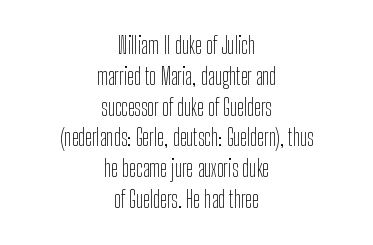
{"italic": "no", "bold": "no", "underline": "no", "align": "center", "line_spacing": "normal", "line_spacing_ratio": 1.34, "letter_spacing": "normal", "letter_spacing_em": 0.0, "glyph_px": 23}
